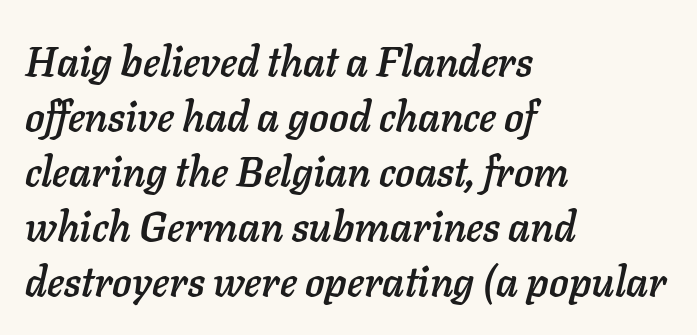
The image shows 41 px text type, italic (leaning right); set left-aligned, normal line spacing (1.34x), normal letter spacing, not underlined; low stroke contrast and a medium x-height.
